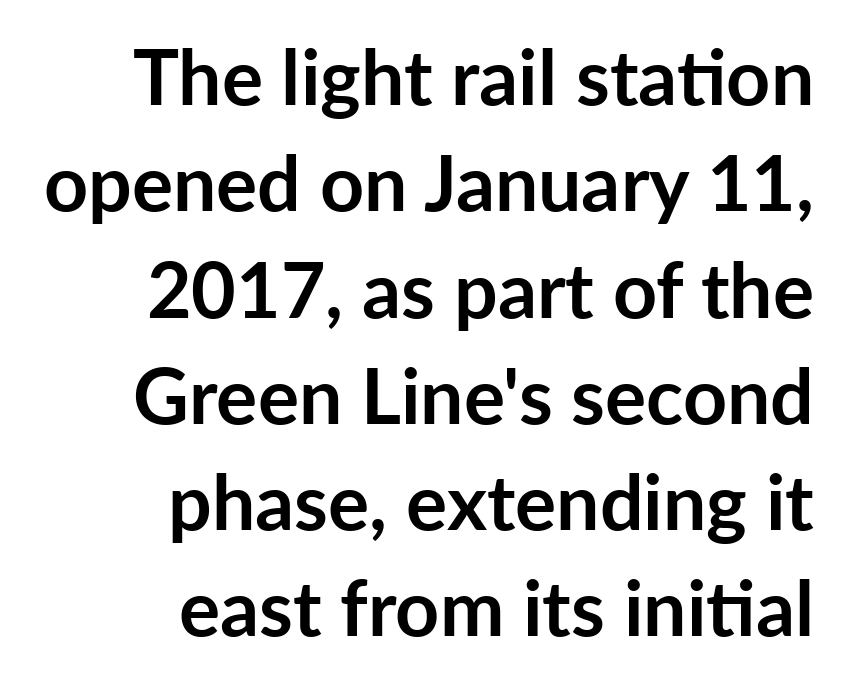
The gaps between neighbouring characters are ordinary and unremarkable. Each letter keeps its own natural width here, so spacing adapts to shape. If you drew a ruler down the right edge, every line would touch it. Heft: maximum for text — a bold. This block has exactly the height ordinary leading produces. Nobody drew a line under any word here.
